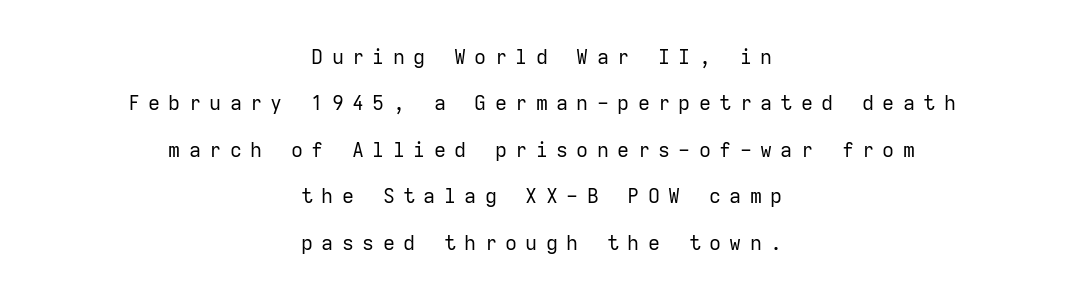
{"italic": "no", "bold": "no", "underline": "no", "align": "center", "line_spacing": "loose", "line_spacing_ratio": 2.32, "letter_spacing": "wide", "letter_spacing_em": 0.42, "glyph_px": 20}
